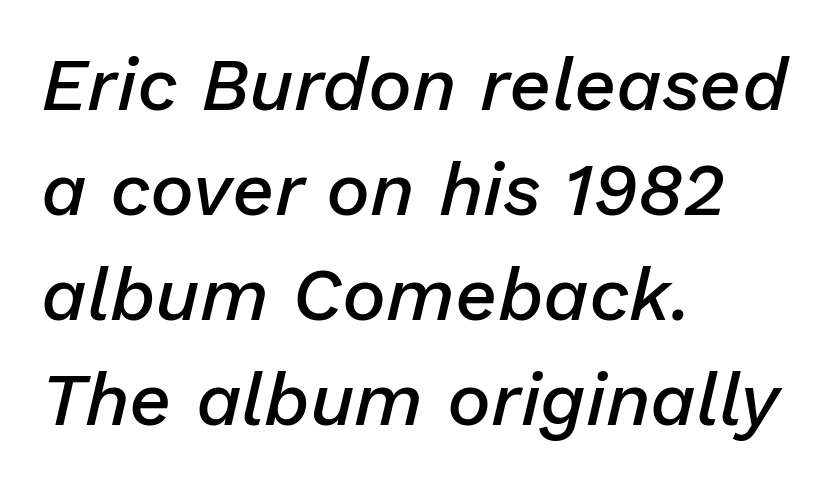
Does the copy run flush right? No — it runs flush left. Note the varied advance widths — an 'i' is clearly narrower than an 'm'. Honestly, the row spacing looks completely unremarkable. These lines carry some extra weight — a demibold, not a full bold.
